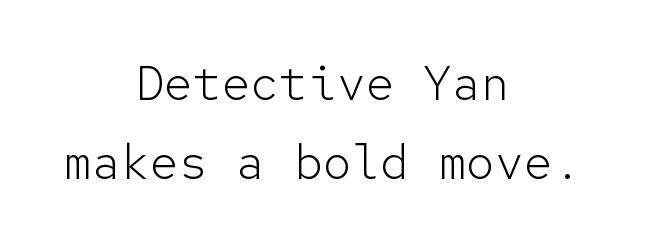
Short note: letters normally spaced. The foot of each line stays bare and open. Leading: standard. Note: no serifs on the glyphs.
